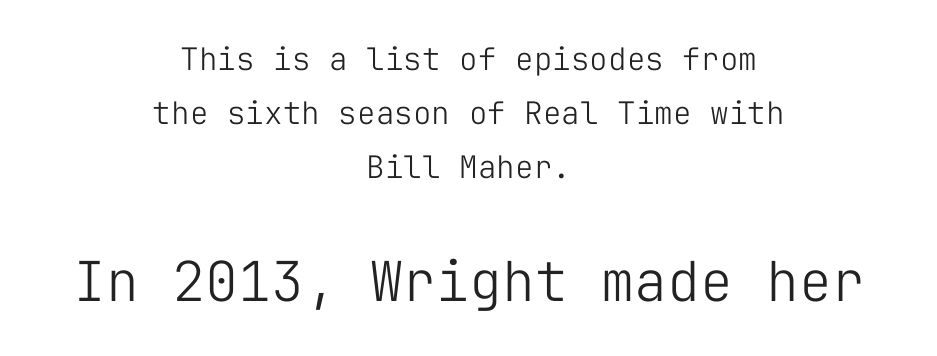
The image shows 55 px light sans-serif type, upright, monospaced; set centered, line spacing 1.74x, normal letter spacing, not underlined; the second (bottom) block is 1.77x larger; low stroke contrast and a medium x-height.
